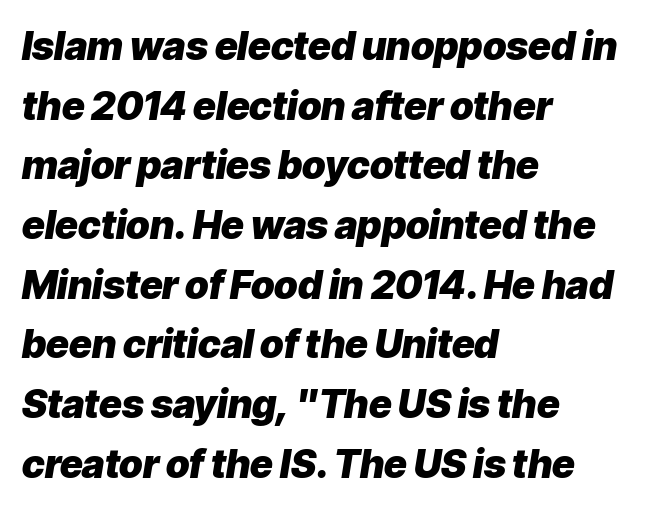
Q: Is the text bold? A: Yes.
Q: Is the text italic (slanted)? A: Yes, it leans right by about 9 degrees.
Q: Is the text underlined? A: No.
Q: How is the paragraph aligned? A: Left-aligned.
Q: Is the spacing between letters normal or unusually wide? A: Normal.
Q: Is the spacing between lines tight, normal or loose? A: Normal.
Q: Width (condensed, normal, or wide)? A: Normal.
Q: Stroke contrast? A: Low.
Q: x-height? A: Medium.
Q: Monospaced? A: No.
